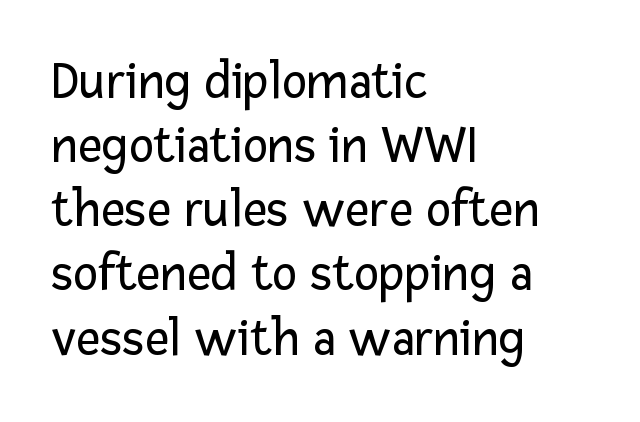
Q: Is the text bold? A: No.
Q: Is the text italic (slanted)? A: No, it is upright.
Q: Is the typeface a serif or a sans-serif typeface? A: Sans-serif.
Q: Is the text underlined? A: No.
Q: How is the paragraph aligned? A: Left-aligned.
Q: Is the spacing between letters normal or unusually wide? A: Normal.
Q: Width (condensed, normal, or wide)? A: Normal.
Q: Stroke contrast? A: Low.
Q: x-height? A: Medium.
Q: Monospaced? A: No.
